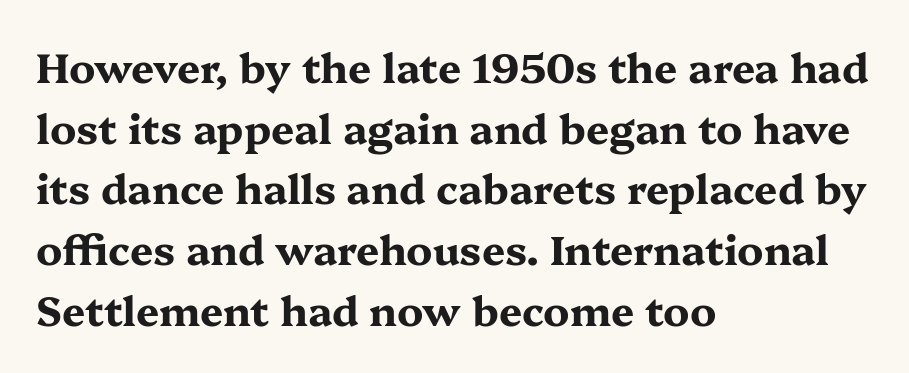
Q: Is the text bold? A: Yes.
Q: Is the text italic (slanted)? A: No, it is upright.
Q: Is the typeface a serif or a sans-serif typeface? A: Serif.
Q: Is the text underlined? A: No.
Q: How is the paragraph aligned? A: Left-aligned.
Q: Is the spacing between letters normal or unusually wide? A: Normal.
Q: Is the spacing between lines tight, normal or loose? A: Normal.
Q: Width (condensed, normal, or wide)? A: Wide.
Q: Stroke contrast? A: Medium.
Q: x-height? A: Medium.
Q: Monospaced? A: No.
